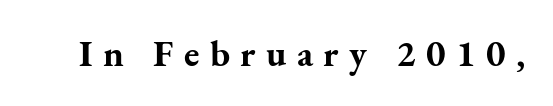
Q: Is the text bold? A: Yes.
Q: Is the text italic (slanted)? A: No, it is upright.
Q: Is the typeface a serif or a sans-serif typeface? A: Serif.
Q: Is the text underlined? A: No.
Q: Is the spacing between letters normal or unusually wide? A: Unusually wide.
Q: Width (condensed, normal, or wide)? A: Normal.
Q: Stroke contrast? A: Medium.
Q: x-height? A: Small.
Q: Monospaced? A: No.
